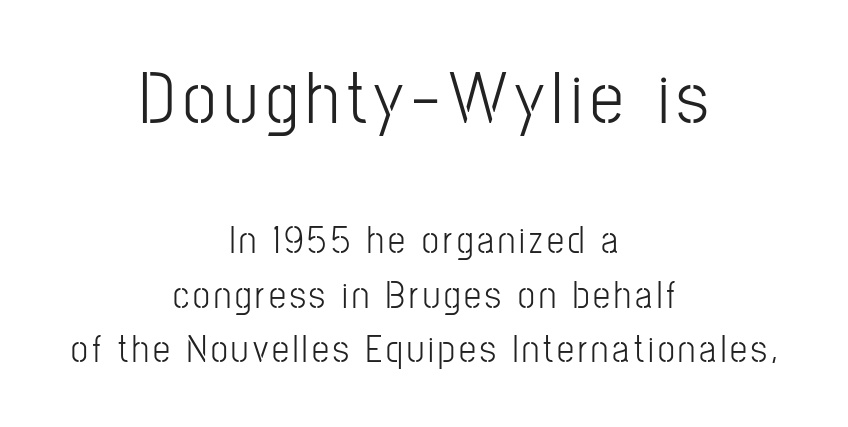
The characters display no serif detailing; their extremities are plain. The rendering uses a moderate line-height, typical for paragraphs. The letters stand straight up with perfectly vertical stems. Size hierarchy here favors the leading block over the trailing one.
